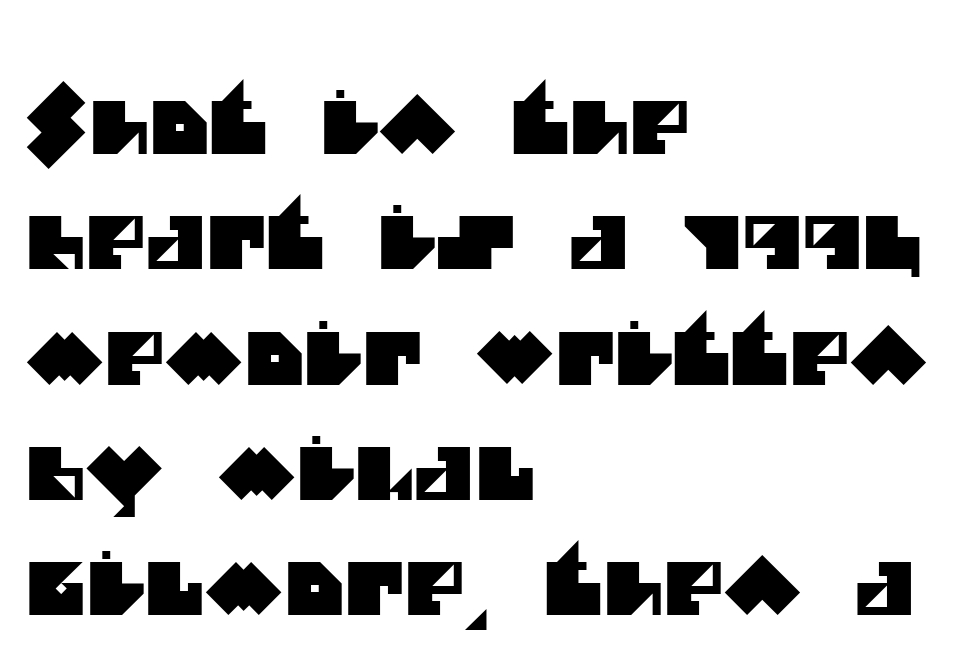
The image shows 73 px sans-serif type; set left-aligned, normal line spacing (1.58x), normal letter spacing, not underlined; medium stroke contrast and a large x-height.
